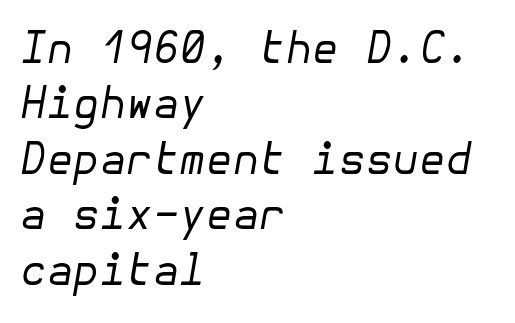
Q: Is the text bold? A: No.
Q: Is the text italic (slanted)? A: Yes, it leans right by about 10 degrees.
Q: Is the text underlined? A: No.
Q: How is the paragraph aligned? A: Left-aligned.
Q: Is the spacing between letters normal or unusually wide? A: Normal.
Q: Is the spacing between lines tight, normal or loose? A: Normal.
Q: Width (condensed, normal, or wide)? A: Normal.
Q: Stroke contrast? A: Low.
Q: x-height? A: Medium.
